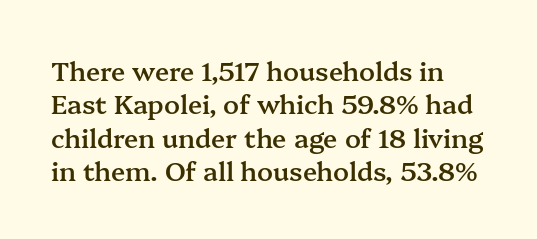
What weight is shown? A semibold, between regular and bold. Baseline-to-baseline distance is the conventional proportion of letter height. Unmarked baselines from the first word to the last. The horizontal fit of the characters is conventional and even. Italic: no, the glyphs are upright roman.
